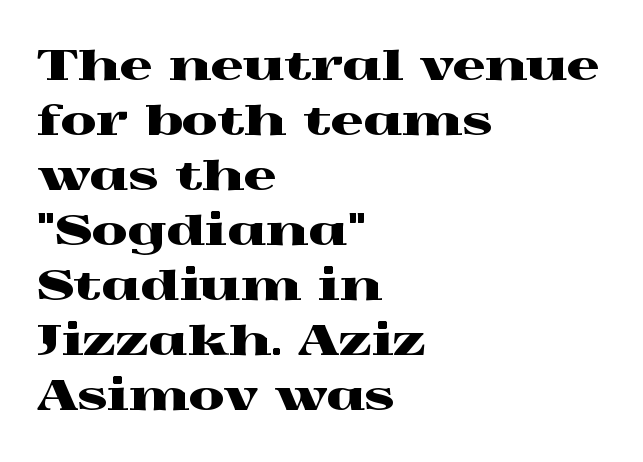
The image shows 41 px wide serif type, upright; set left-aligned, normal line spacing (1.34x), normal letter spacing, not underlined; a medium x-height.
